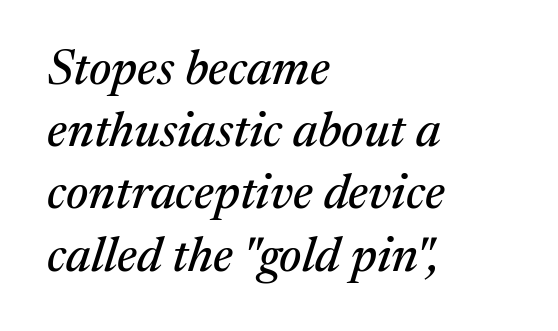
Q: Is the text italic (slanted)? A: Yes, it leans right by about 17 degrees.
Q: Is the typeface a serif or a sans-serif typeface? A: Serif.
Q: Is the text underlined? A: No.
Q: How is the paragraph aligned? A: Left-aligned.
Q: Is the spacing between letters normal or unusually wide? A: Normal.
Q: Is the spacing between lines tight, normal or loose? A: Normal.
Q: Width (condensed, normal, or wide)? A: Normal.
Q: Stroke contrast? A: Medium.
Q: x-height? A: Medium.
Q: Monospaced? A: No.
